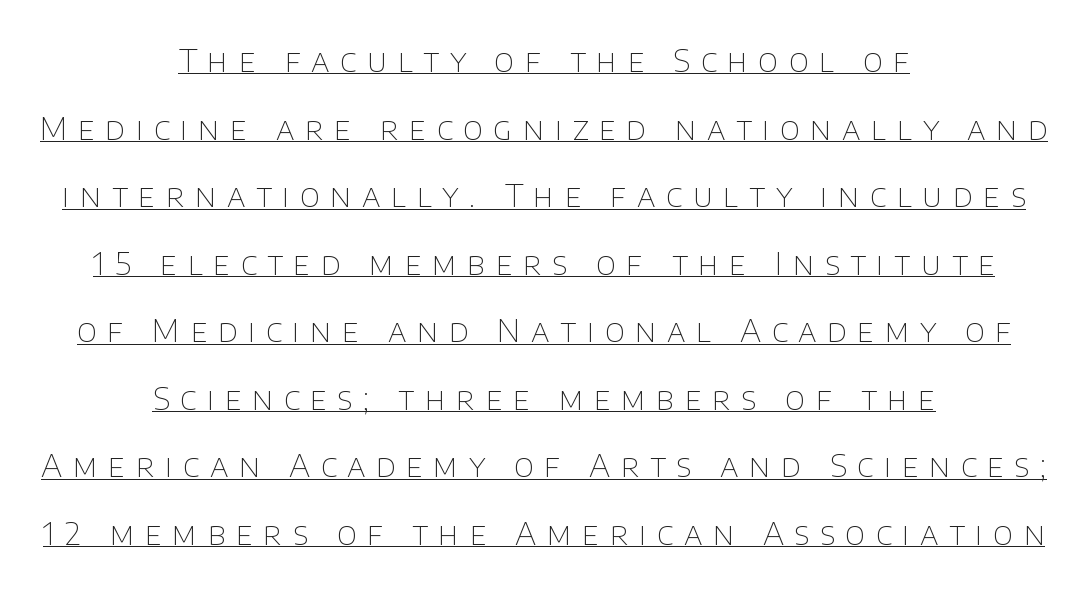
The typeface chosen for these lines omits serifs. A baseline rule has been typeset under these characters. Characters follow at a spacing far wider than the type designer built in. The typography opts for an upright posture over an oblique one.
